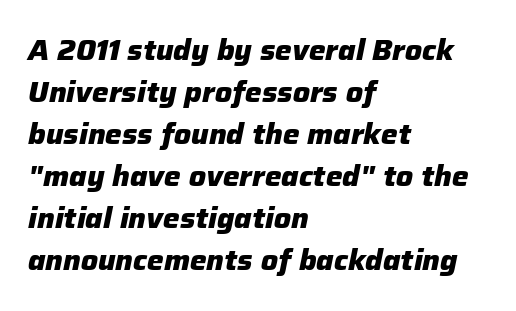
The image shows 28 px heavy type, italic (leaning right); set left-aligned, normal line spacing (1.5x), normal letter spacing, not underlined; low stroke contrast and a medium x-height.
